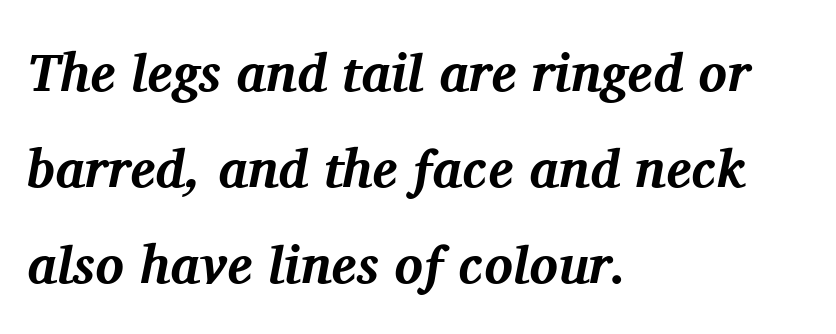
Q: Is the text bold? A: Yes.
Q: Is the text italic (slanted)? A: Yes, it leans right by about 11 degrees.
Q: Is the typeface a serif or a sans-serif typeface? A: Serif.
Q: Is the text underlined? A: No.
Q: How is the paragraph aligned? A: Left-aligned.
Q: Is the spacing between letters normal or unusually wide? A: Normal.
Q: Width (condensed, normal, or wide)? A: Normal.
Q: Stroke contrast? A: Medium.
Q: x-height? A: Medium.
Q: Monospaced? A: No.
